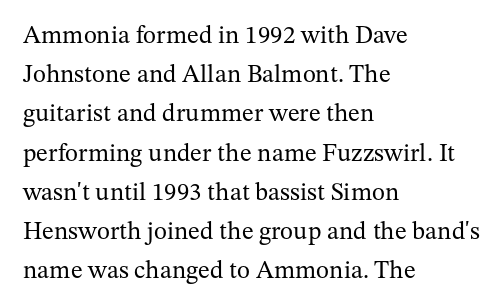
{"italic": "no", "bold": "no", "underline": "no", "align": "left", "line_spacing": "normal", "line_spacing_ratio": 1.57, "letter_spacing": "normal", "letter_spacing_em": 0.0, "glyph_px": 25}
